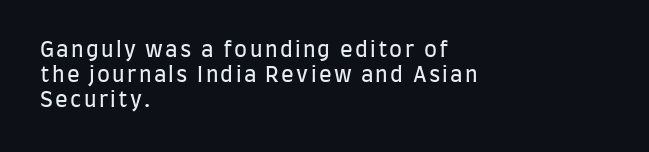
The image shows 21 px text type, upright; set left-aligned, line spacing 1.18x, not underlined.
